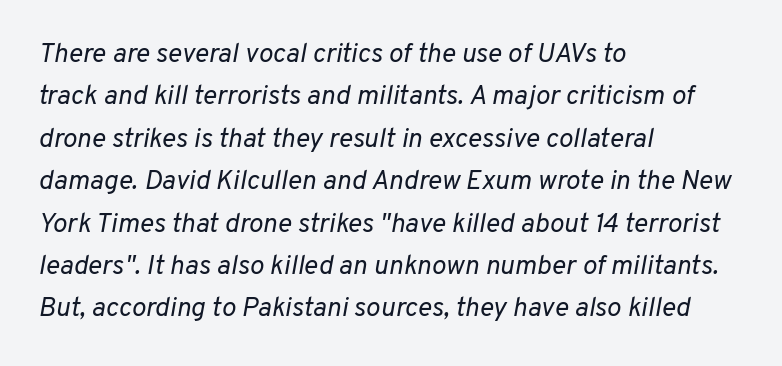
{"italic": "yes", "lean": "right", "slant_degrees": 10, "bold": "no", "underline": "no", "align": "left", "line_spacing": "normal", "line_spacing_ratio": 1.57, "letter_spacing": "normal", "letter_spacing_em": 0.0, "glyph_px": 27}
